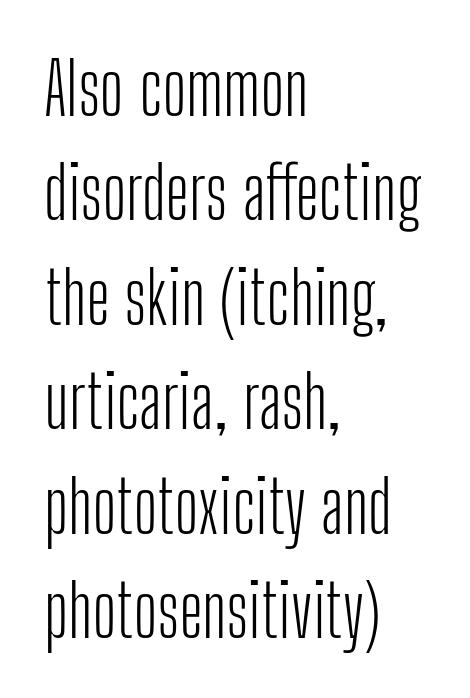
{"serif": "no", "italic": "no", "bold": "no", "weight": "light", "width": "condensed", "stroke_contrast": "low", "x_height": "medium", "monospaced": "no", "underline": "no", "align": "left", "line_spacing": "normal", "line_spacing_ratio": 1.43, "letter_spacing": "normal", "letter_spacing_em": 0.0, "glyph_px": 73}
